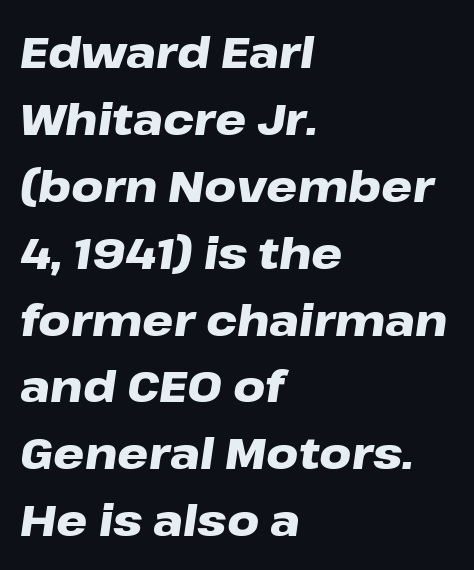
{"italic": "yes", "lean": "right", "slant_degrees": 8, "bold": "yes", "weight": "heavy", "width": "wide", "stroke_contrast": "low", "x_height": "medium", "monospaced": "no", "underline": "no", "align": "left", "line_spacing": "normal", "line_spacing_ratio": 1.52, "letter_spacing": "normal", "letter_spacing_em": 0.0, "glyph_px": 44}
